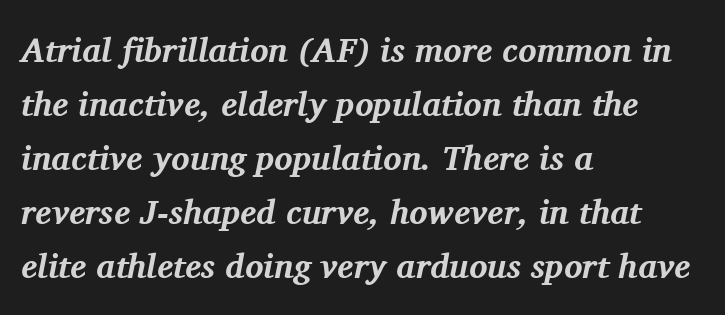
The image shows 34 px bold serif type, italic (leaning right); set left-aligned, normal line spacing (1.59x), normal letter spacing, not underlined; medium stroke contrast and a medium x-height.
